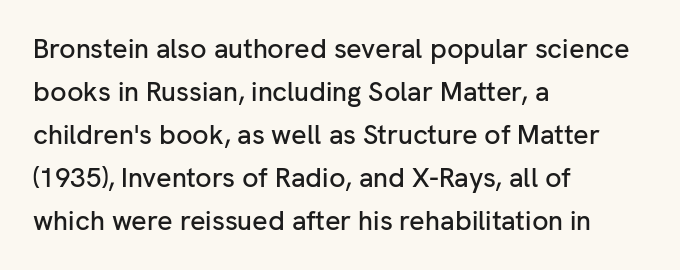
{"italic": "no", "underline": "no", "align": "left", "line_spacing": "normal", "line_spacing_ratio": 1.59, "letter_spacing": "normal", "letter_spacing_em": 0.0, "glyph_px": 27}
